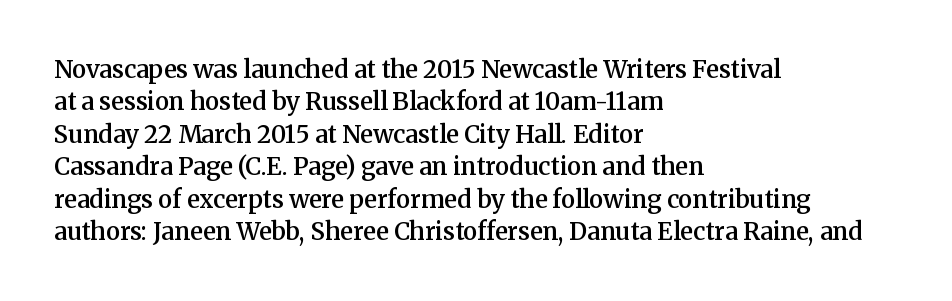
The image shows 24 px text type, upright; set left-aligned, normal line spacing (1.35x), normal letter spacing, not underlined.
